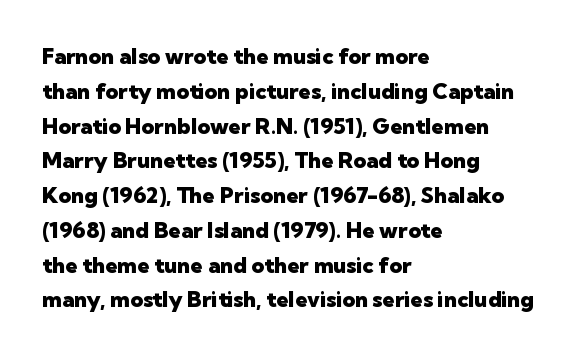
One-word summary of the alignment: left. Characters remain perfectly vertical along every line. Words float on clear page, feet unadorned. Look at the tracking — it's just the regular setting, nothing added.
